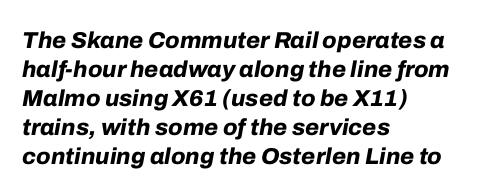
{"italic": "yes", "lean": "right", "slant_degrees": 10, "bold": "yes", "underline": "no", "align": "left", "line_spacing": "normal", "line_spacing_ratio": 1.26, "letter_spacing": "normal", "letter_spacing_em": 0.0, "glyph_px": 23}
